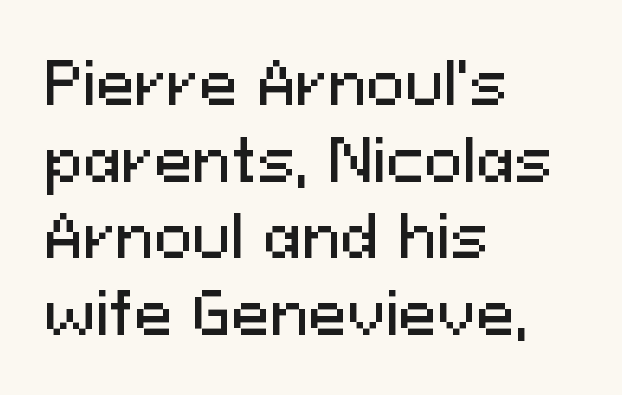
Honestly, the row spacing looks completely unremarkable. Leftover space on each line is placed entirely after the last word. Lines of text with bare space underneath. The letters sit at their default tracking, neither squeezed nor spread. It's the straight-up-and-down kind of type.
